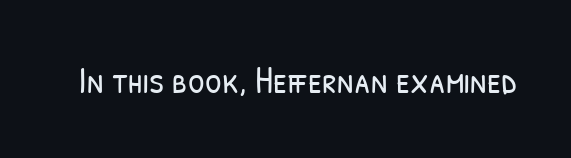
Q: Is the text bold? A: No.
Q: Is the typeface a serif or a sans-serif typeface? A: Sans-serif.
Q: Is the text underlined? A: No.
Q: Is the spacing between letters normal or unusually wide? A: Normal.
Q: Width (condensed, normal, or wide)? A: Condensed.
Q: Stroke contrast? A: Low.
Q: x-height? A: Medium.
Q: Monospaced? A: No.
